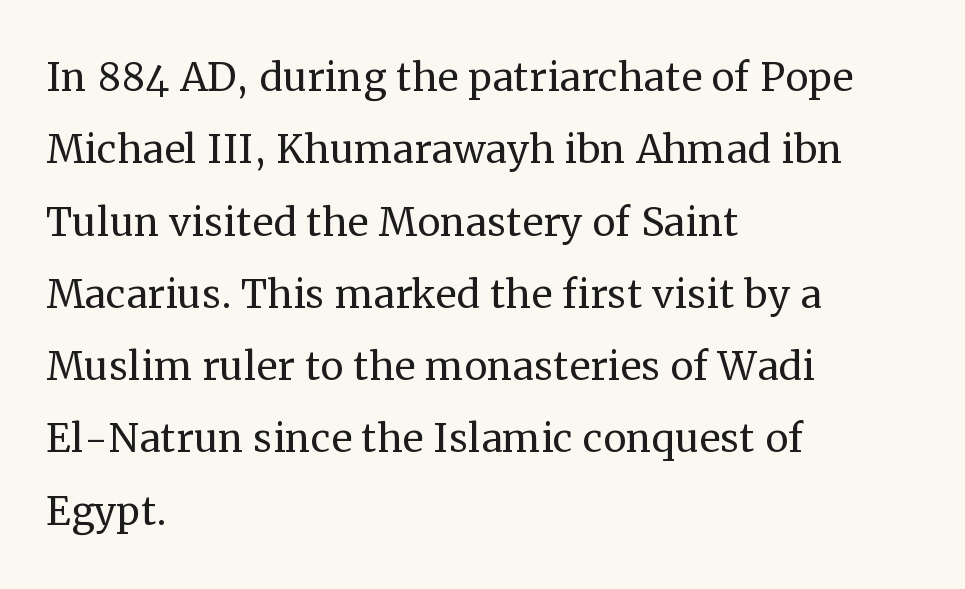
Nobody touched the tracking dial on this one. The rag falls on the right side of this text block. This is the regular roman posture of the typeface. Caption: face not bold, strokes unweighted. The characters display serif detailing at their extremities. Each letter keeps its own natural width here, so spacing adapts to shape.
